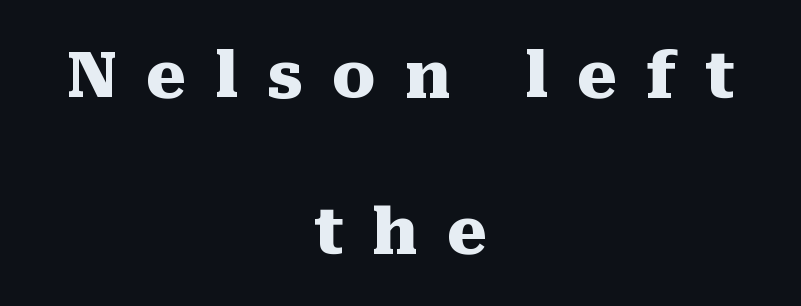
Display-style spreading of the glyphs; the letterfit is very open. The letters advance in unequal steps, a hallmark of proportional type. Reading down the column, the eye jumps a long way to each next line. The sample has been set heavy, in full bold. To sum up the face: it has serifs. Every character sits straight up, as roman type does.
